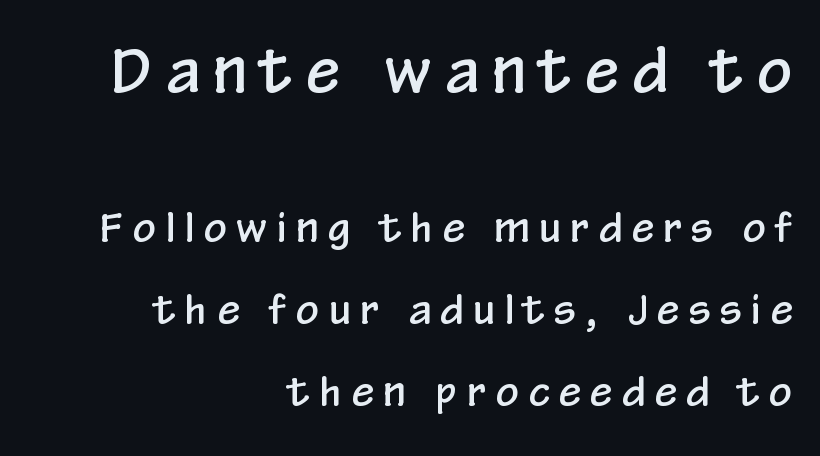
Q: Is the text italic (slanted)? A: No, it is upright.
Q: Is the typeface a serif or a sans-serif typeface? A: Sans-serif.
Q: Is the text underlined? A: No.
Q: How is the paragraph aligned? A: Right-aligned.
Q: Is the spacing between letters normal or unusually wide? A: Unusually wide.
Q: Is the spacing between lines tight, normal or loose? A: Loose.
Q: Which block of text is set in a larger size, the first (top) or the second (bottom)? A: The first (top) one.
Q: Width (condensed, normal, or wide)? A: Condensed.
Q: Stroke contrast? A: Low.
Q: x-height? A: Medium.
Q: Monospaced? A: No.
